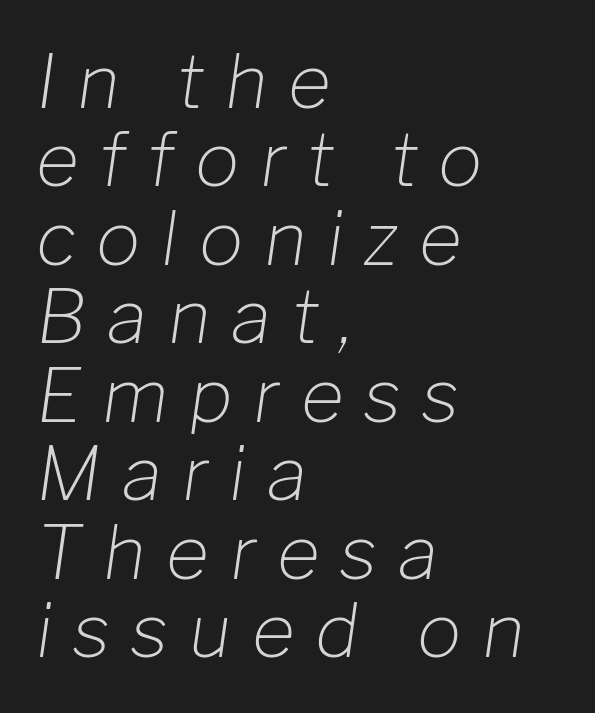
The image shows 74 px light type, italic (leaning right); set left-aligned, tight line spacing (1.06x), unusually wide letter spacing (+0.28 em), not underlined; low stroke contrast and a medium x-height.
